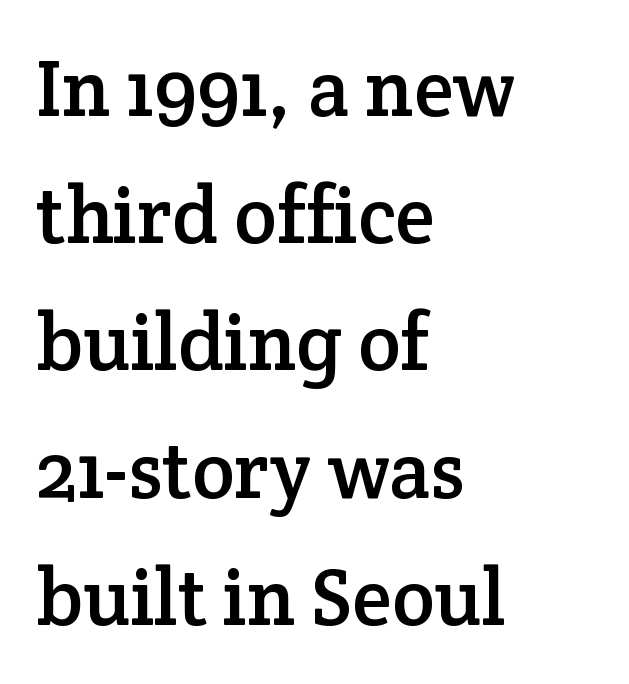
{"serif": "yes", "italic": "no", "width": "normal", "stroke_contrast": "low", "x_height": "medium", "monospaced": "no", "underline": "no", "align": "left", "line_spacing": "normal", "line_spacing_ratio": 1.59, "letter_spacing": "normal", "letter_spacing_em": 0.0, "glyph_px": 80}
